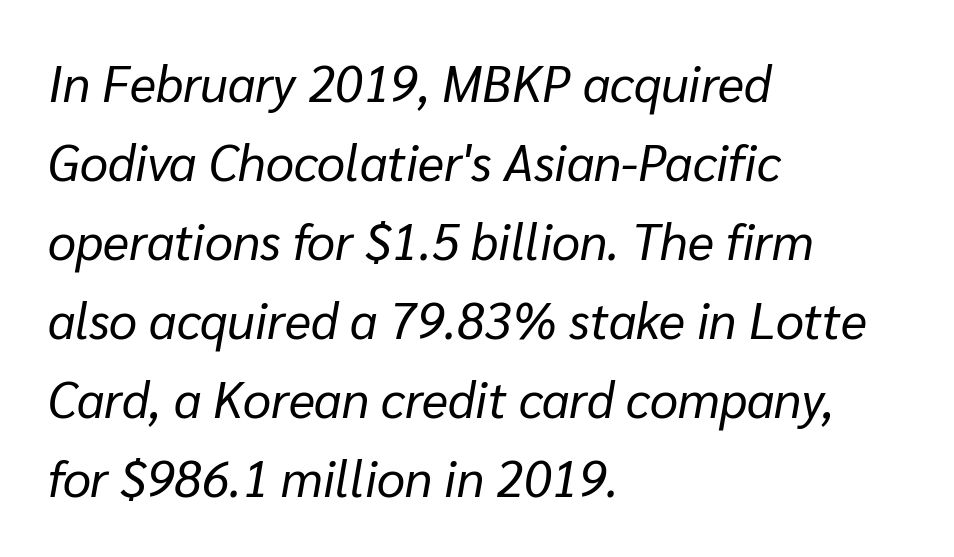
{"italic": "yes", "lean": "right", "slant_degrees": 10, "bold": "no", "weight": "regular", "width": "normal", "stroke_contrast": "low", "x_height": "medium", "monospaced": "no", "underline": "no", "align": "left", "line_spacing": "normal", "line_spacing_ratio": 1.58, "letter_spacing": "normal", "letter_spacing_em": 0.0, "glyph_px": 50}
